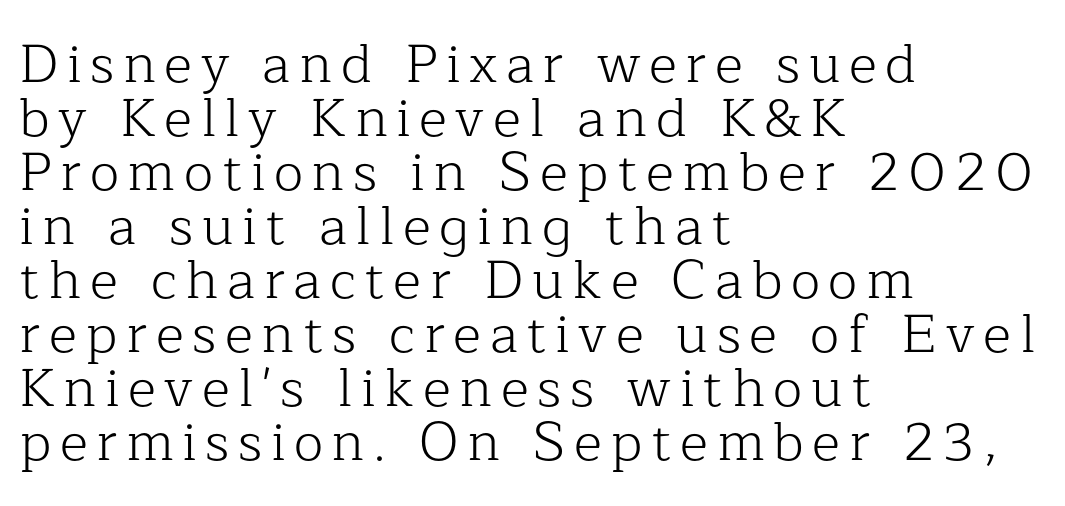
Q: Is the text bold? A: No.
Q: Is the text italic (slanted)? A: No, it is upright.
Q: Is the typeface a serif or a sans-serif typeface? A: Serif.
Q: Is the text underlined? A: No.
Q: How is the paragraph aligned? A: Left-aligned.
Q: Is the spacing between lines tight, normal or loose? A: Tight.
Q: Width (condensed, normal, or wide)? A: Normal.
Q: Stroke contrast? A: Low.
Q: x-height? A: Medium.
Q: Monospaced? A: No.
